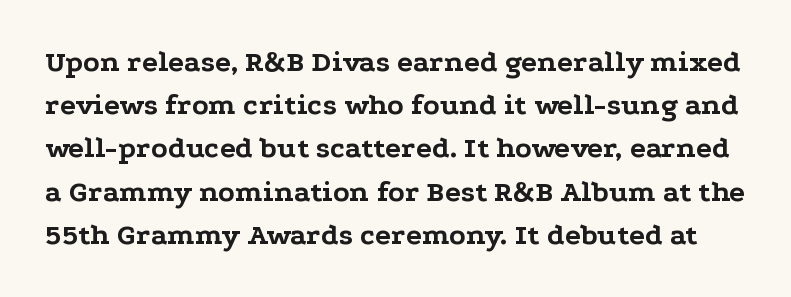
The image shows 30 px bold, wide serif type, upright; set normal line spacing (1.44x), normal letter spacing, not underlined; low stroke contrast and a medium x-height.
